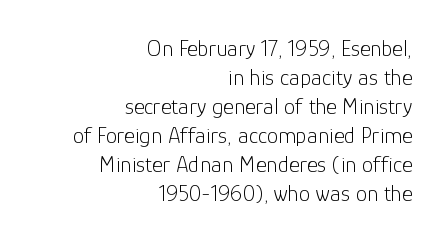
Q: Is the text bold? A: No.
Q: Is the text italic (slanted)? A: No, it is upright.
Q: Is the text underlined? A: No.
Q: How is the paragraph aligned? A: Right-aligned.
Q: Is the spacing between letters normal or unusually wide? A: Normal.
Q: Is the spacing between lines tight, normal or loose? A: Normal.
